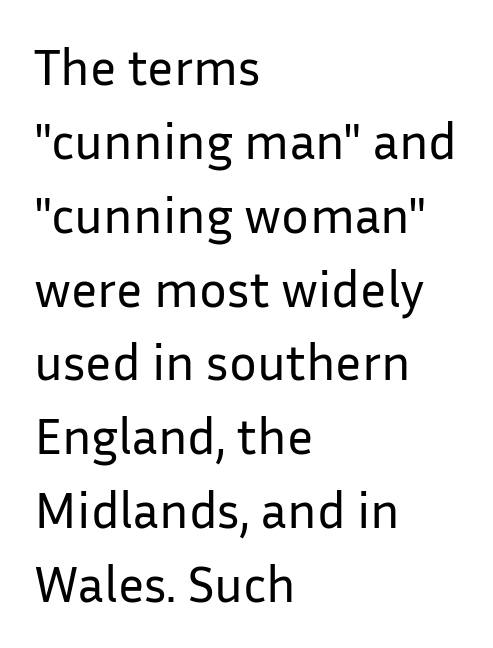
The image shows 52 px regular-weight sans-serif type, upright; set left-aligned, normal line spacing (1.42x), normal letter spacing, not underlined; low stroke contrast and a medium x-height.
